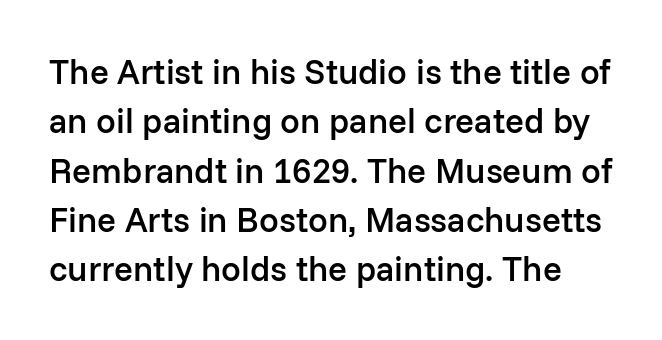
Classification — sans serif. The designer left line spacing at the default. Do the characters align in a grid? No, the font is proportional. The glyphs have the mass of a demibold cut, below bold. The lettering stays uniformly vertical, giving the passage a roman look. Unmarked baselines from the first word to the last.
